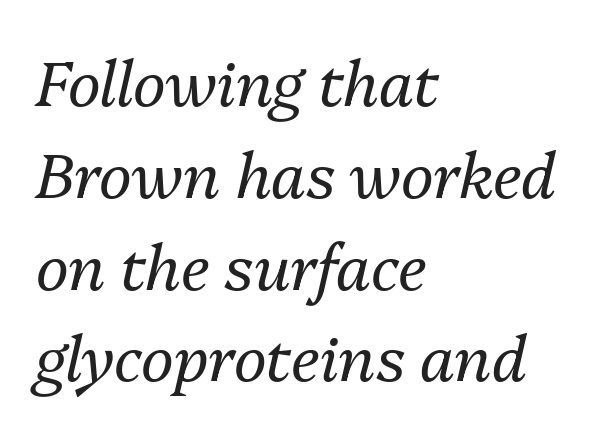
Q: Is the text bold? A: No.
Q: Is the text italic (slanted)? A: Yes, it leans right by about 13 degrees.
Q: Is the text underlined? A: No.
Q: How is the paragraph aligned? A: Left-aligned.
Q: Is the spacing between letters normal or unusually wide? A: Normal.
Q: Is the spacing between lines tight, normal or loose? A: Normal.
Q: Width (condensed, normal, or wide)? A: Normal.
Q: Stroke contrast? A: Medium.
Q: x-height? A: Medium.
Q: Monospaced? A: No.
